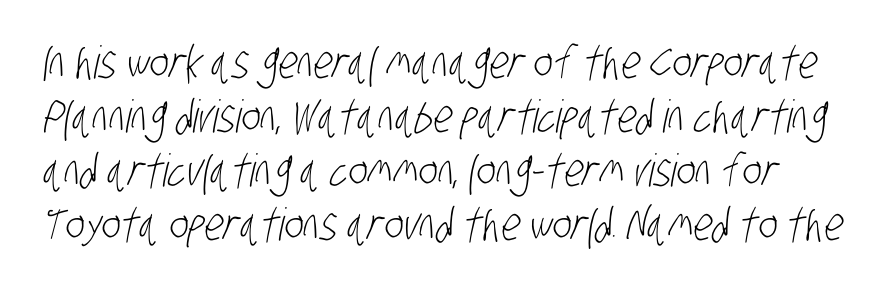
{"serif": "no", "bold": "no", "weight": "light", "width": "condensed", "stroke_contrast": "low", "x_height": "large", "monospaced": "no", "underline": "no", "line_spacing_ratio": 1.2, "letter_spacing": "normal", "letter_spacing_em": 0.0, "glyph_px": 45}
